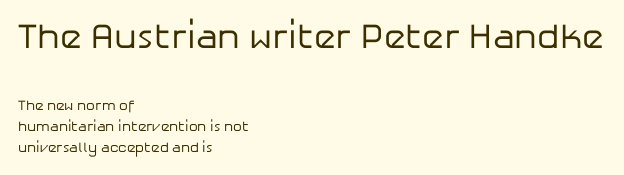
Check where the strokes stop: nothing finishes them off — pure sans. If you squint, the top block still reads clearly — it's the larger of the two. Compared with typical body copy, the letter spacing here is the same. The letters advance in unequal steps, a hallmark of proportional type. You can tell it's not italic because the verticals are truly vertical. The rendering uses a moderate line-height, typical for paragraphs.
